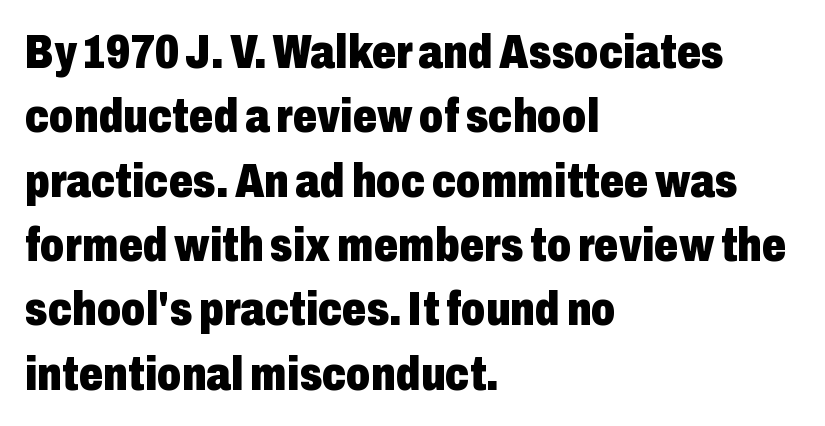
Q: Is the text bold? A: Yes.
Q: Is the text italic (slanted)? A: No, it is upright.
Q: Is the typeface a serif or a sans-serif typeface? A: Sans-serif.
Q: Is the text underlined? A: No.
Q: How is the paragraph aligned? A: Left-aligned.
Q: Is the spacing between letters normal or unusually wide? A: Normal.
Q: Is the spacing between lines tight, normal or loose? A: Normal.
Q: Width (condensed, normal, or wide)? A: Condensed.
Q: Stroke contrast? A: Low.
Q: x-height? A: Medium.
Q: Monospaced? A: No.
